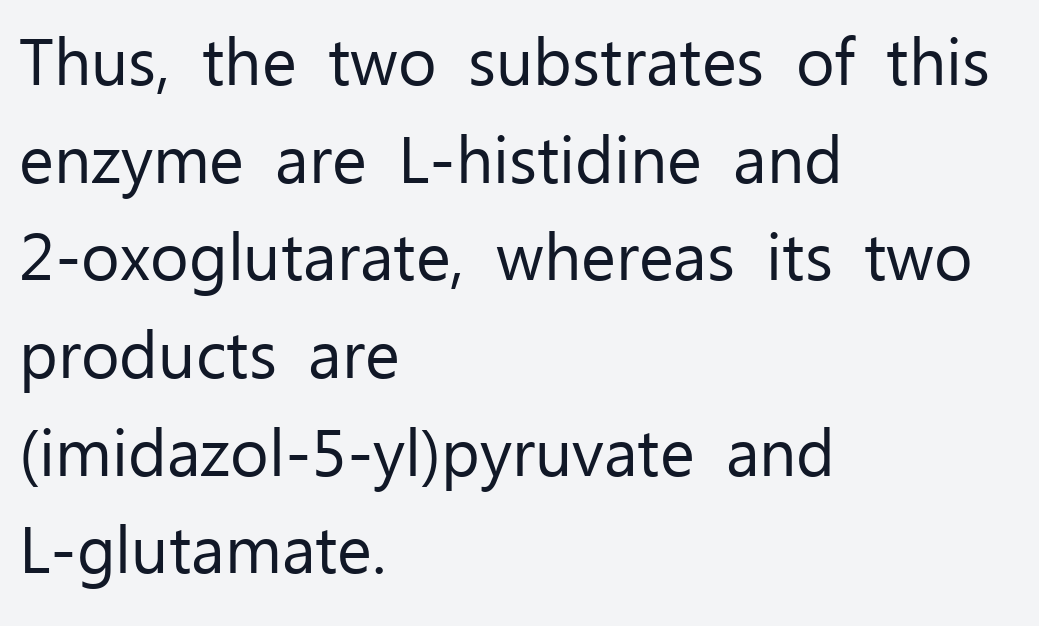
Q: Is the text bold? A: No.
Q: Is the text italic (slanted)? A: No, it is upright.
Q: Is the typeface a serif or a sans-serif typeface? A: Sans-serif.
Q: Is the text underlined? A: No.
Q: How is the paragraph aligned? A: Left-aligned.
Q: Is the spacing between letters normal or unusually wide? A: Normal.
Q: Is the spacing between lines tight, normal or loose? A: Normal.
Q: Width (condensed, normal, or wide)? A: Normal.
Q: Stroke contrast? A: Low.
Q: x-height? A: Medium.
Q: Monospaced? A: No.
